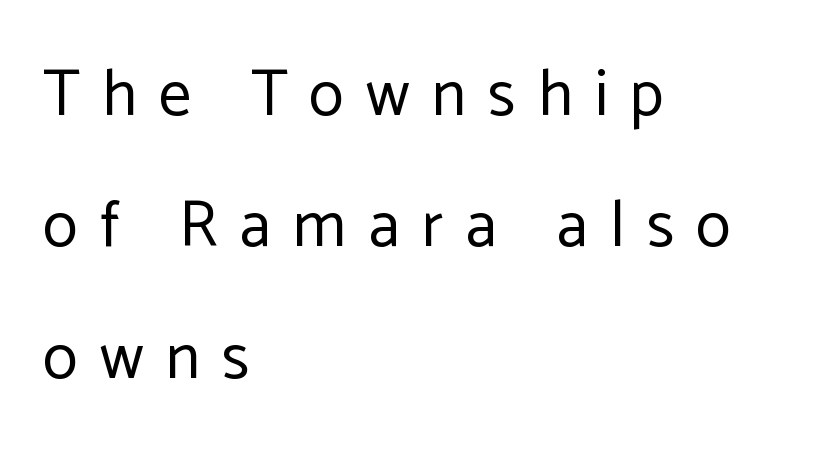
Q: Is the text bold? A: No.
Q: Is the text italic (slanted)? A: No, it is upright.
Q: Is the typeface a serif or a sans-serif typeface? A: Sans-serif.
Q: Is the text underlined? A: No.
Q: How is the paragraph aligned? A: Left-aligned.
Q: Is the spacing between letters normal or unusually wide? A: Unusually wide.
Q: Is the spacing between lines tight, normal or loose? A: Loose.
Q: Width (condensed, normal, or wide)? A: Normal.
Q: Stroke contrast? A: Low.
Q: x-height? A: Medium.
Q: Monospaced? A: No.
